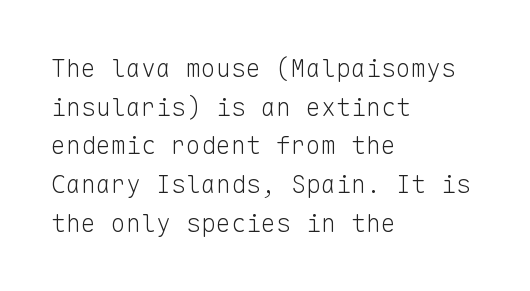
Q: Is the text bold? A: No.
Q: Is the text italic (slanted)? A: No, it is upright.
Q: Is the text underlined? A: No.
Q: How is the paragraph aligned? A: Left-aligned.
Q: Is the spacing between letters normal or unusually wide? A: Normal.
Q: Is the spacing between lines tight, normal or loose? A: Normal.
